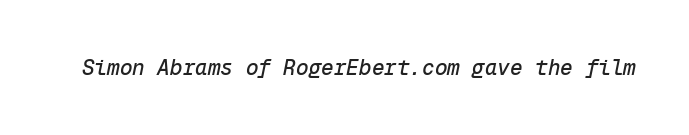
The image shows 21 px text type, italic (leaning right); set normal letter spacing, not underlined.
